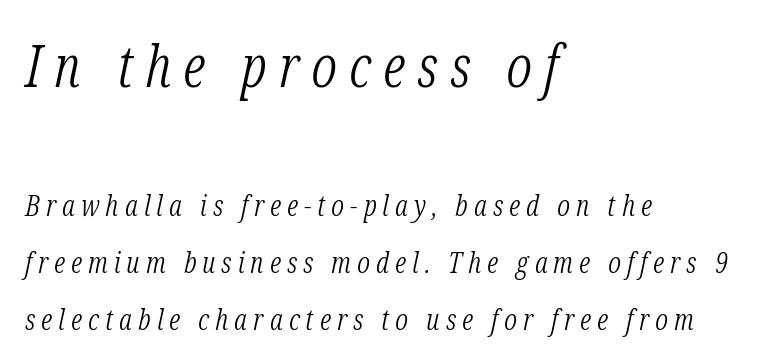
Q: Is the text bold? A: No.
Q: Is the text italic (slanted)? A: Yes, it leans right by about 12 degrees.
Q: Is the typeface a serif or a sans-serif typeface? A: Serif.
Q: Is the text underlined? A: No.
Q: How is the paragraph aligned? A: Left-aligned.
Q: Is the spacing between letters normal or unusually wide? A: Unusually wide.
Q: Is the spacing between lines tight, normal or loose? A: Loose.
Q: Which block of text is set in a larger size, the first (top) or the second (bottom)? A: The first (top) one.
Q: Width (condensed, normal, or wide)? A: Condensed.
Q: Stroke contrast? A: Low.
Q: x-height? A: Medium.
Q: Monospaced? A: No.
